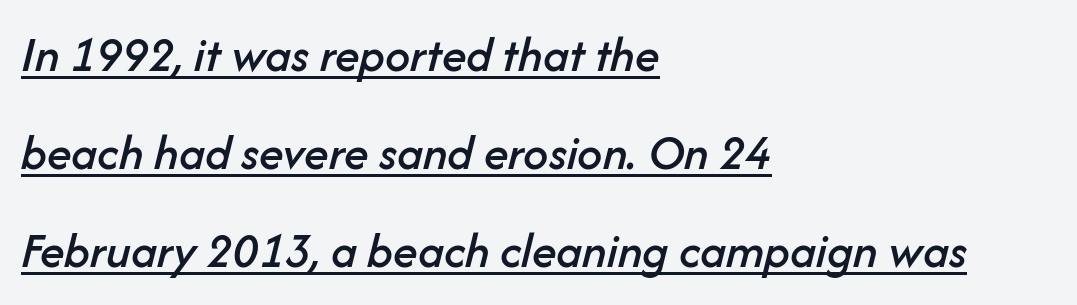
Layout note: lines flush left. Is the type slanted? Yes — the strokes lean at a clear angle. You could fit nearly another row in the gap between these rows. The face used here is proportionally spaced, like ordinary book or web type.
